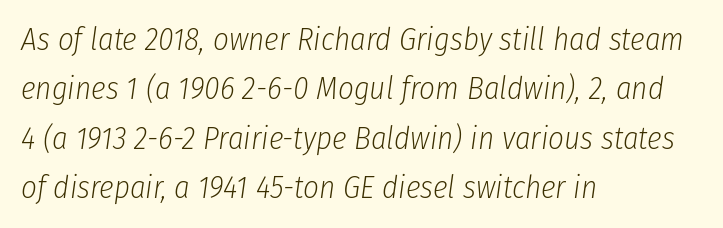
Q: Is the text bold? A: No.
Q: Is the text italic (slanted)? A: Yes, it leans right by about 8 degrees.
Q: Is the text underlined? A: No.
Q: How is the paragraph aligned? A: Left-aligned.
Q: Is the spacing between letters normal or unusually wide? A: Normal.
Q: Is the spacing between lines tight, normal or loose? A: Normal.
Q: Width (condensed, normal, or wide)? A: Condensed.
Q: Stroke contrast? A: Low.
Q: x-height? A: Medium.
Q: Monospaced? A: No.
